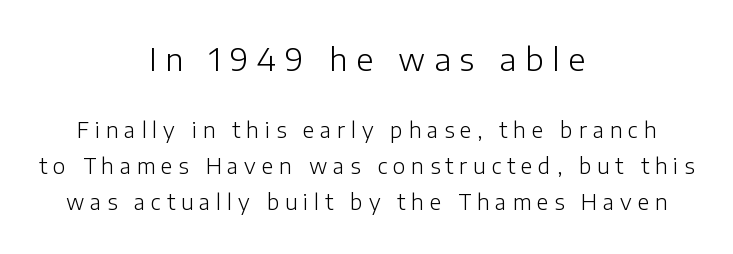
Q: Is the text bold? A: No.
Q: Is the text italic (slanted)? A: No, it is upright.
Q: Is the typeface a serif or a sans-serif typeface? A: Sans-serif.
Q: Is the text underlined? A: No.
Q: How is the paragraph aligned? A: Centered.
Q: Is the spacing between letters normal or unusually wide? A: Unusually wide.
Q: Is the spacing between lines tight, normal or loose? A: Normal.
Q: Which block of text is set in a larger size, the first (top) or the second (bottom)? A: The first (top) one.
Q: Width (condensed, normal, or wide)? A: Normal.
Q: Stroke contrast? A: Low.
Q: x-height? A: Medium.
Q: Monospaced? A: No.
